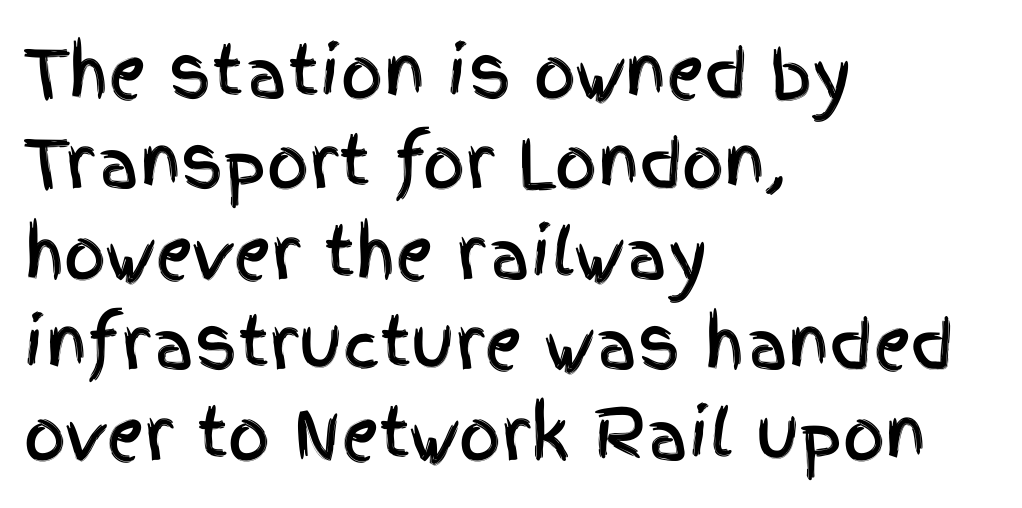
The image shows 66 px condensed sans-serif type, upright; set left-aligned, normal line spacing (1.37x), normal letter spacing, not underlined; a large x-height.
